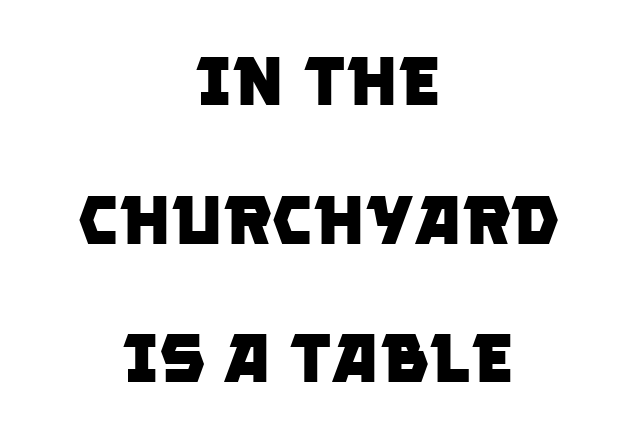
The compositor balanced each line on the midline. Honestly, the rows look like they've been pulled way apart. Set as a true bold cut, around the 700 mark. This rendering leaves character spacing at its baseline value. This sample has the flowing, uneven cadence of proportional lettering.
